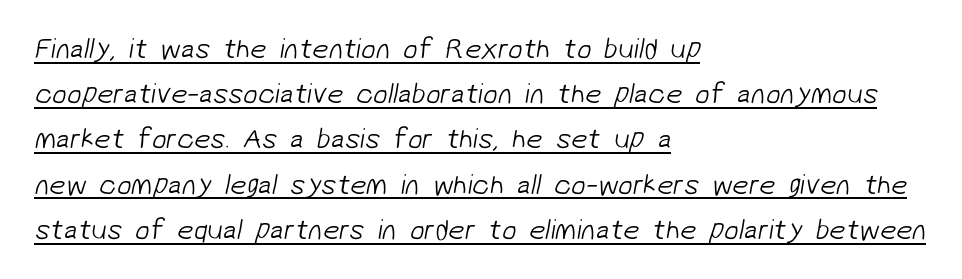
{"serif": "no", "bold": "no", "weight": "light", "width": "normal", "stroke_contrast": "low", "x_height": "medium", "monospaced": "no", "underline": "yes", "align": "left", "line_spacing": "normal", "line_spacing_ratio": 1.56, "letter_spacing": "normal", "letter_spacing_em": 0.0, "glyph_px": 29}
